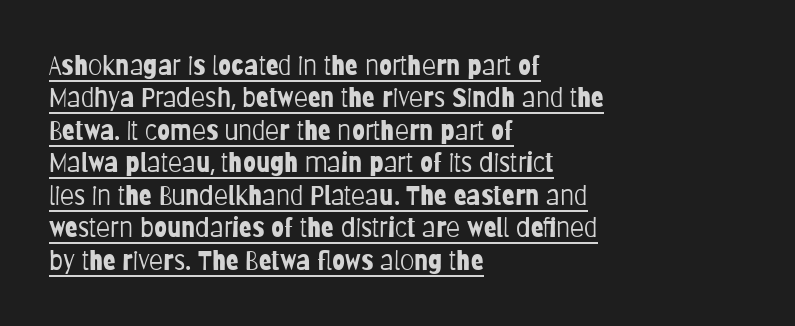
Q: Is the text bold? A: No.
Q: Is the text italic (slanted)? A: No, it is upright.
Q: Is the text underlined? A: Yes.
Q: How is the paragraph aligned? A: Left-aligned.
Q: Is the spacing between letters normal or unusually wide? A: Normal.
Q: Is the spacing between lines tight, normal or loose? A: Normal.
